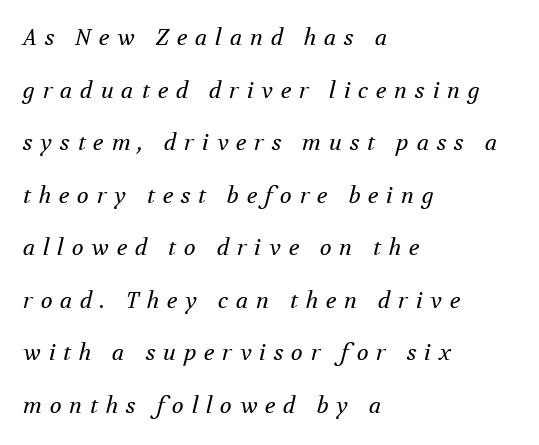
The image shows 22 px text type, italic (leaning right); set left-aligned, loose line spacing (2.39x), unusually wide letter spacing (+0.35 em), not underlined.
